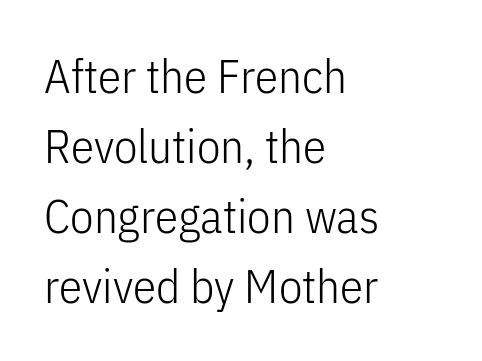
{"serif": "no", "italic": "no", "bold": "no", "weight": "light", "width": "condensed", "stroke_contrast": "low", "x_height": "medium", "monospaced": "no", "underline": "no", "align": "left", "line_spacing": "normal", "line_spacing_ratio": 1.49, "letter_spacing": "normal", "letter_spacing_em": 0.0, "glyph_px": 47}
